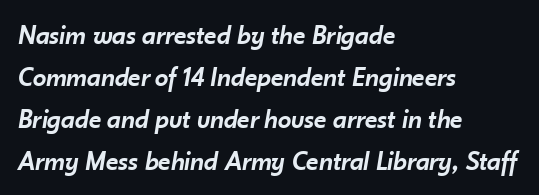
{"italic": "yes", "lean": "right", "slant_degrees": 10, "bold": "semi", "underline": "no", "align": "left", "line_spacing": "normal", "line_spacing_ratio": 1.55, "letter_spacing": "normal", "letter_spacing_em": 0.0, "glyph_px": 27}
